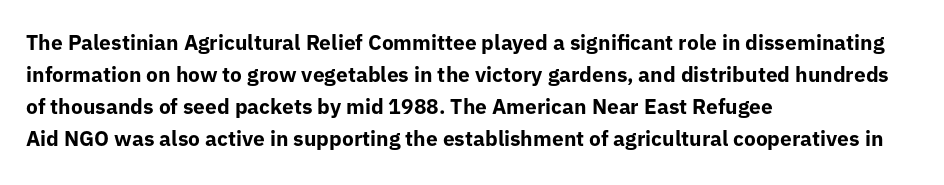
Tracking value appears to be zero — textbook default spacing. Is the type bold? Yes — the strokes are clearly thick and heavy. The block of text has a typical density, with ordinary space between rows. The rag falls on the right side of this text block. Words float on clear page, feet unadorned.
